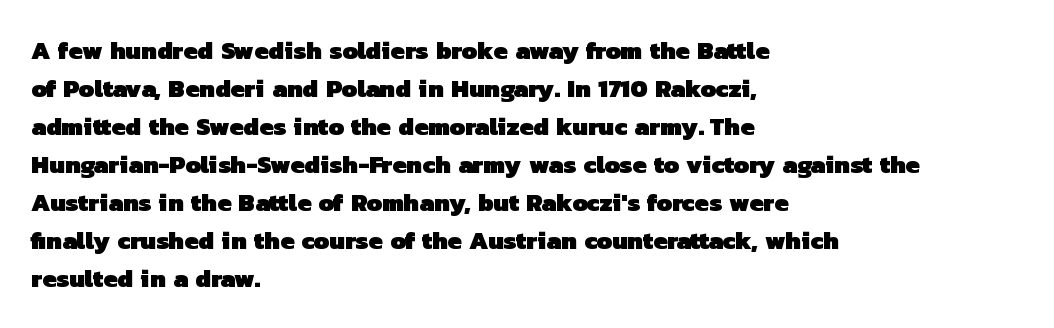
The image shows 25 px bold type; set left-aligned, normal line spacing (1.52x), normal letter spacing, not underlined.
